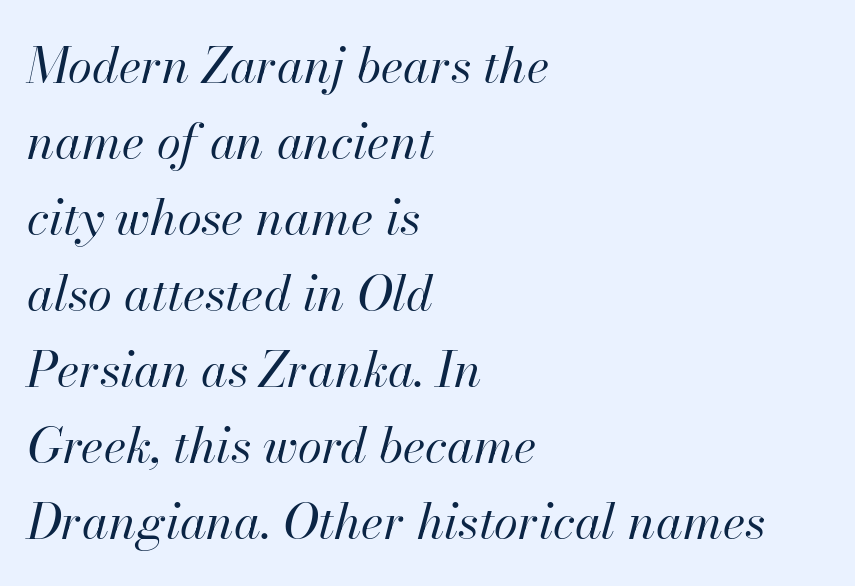
The image shows 49 px regular-weight type, italic (leaning right); set left-aligned, normal line spacing (1.55x), normal letter spacing, not underlined; high stroke contrast and a small x-height.
